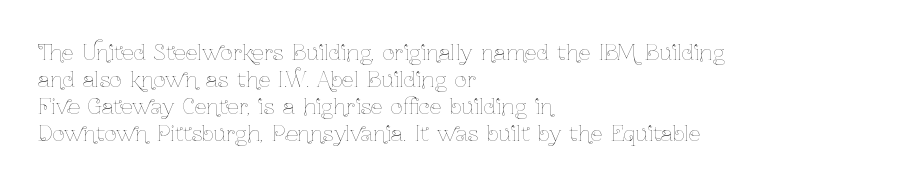
{"italic": "no", "bold": "no", "underline": "no", "align": "left", "line_spacing": "normal", "line_spacing_ratio": 1.29, "letter_spacing": "normal", "letter_spacing_em": 0.0, "glyph_px": 21}
